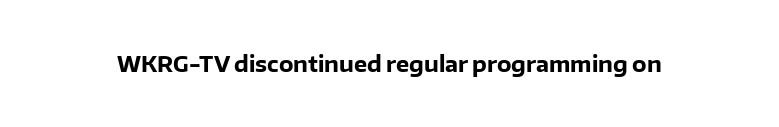
Q: Is the text bold? A: Yes.
Q: Is the text italic (slanted)? A: No, it is upright.
Q: Is the text underlined? A: No.
Q: Is the spacing between letters normal or unusually wide? A: Normal.
